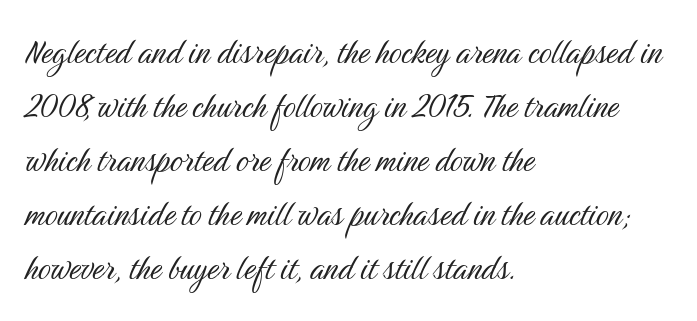
{"serif": "no", "bold": "no", "weight": "light", "width": "condensed", "stroke_contrast": "medium", "x_height": "medium", "monospaced": "no", "underline": "no", "align": "left", "line_spacing": "normal", "line_spacing_ratio": 1.35, "letter_spacing": "normal", "letter_spacing_em": 0.0, "glyph_px": 40}
